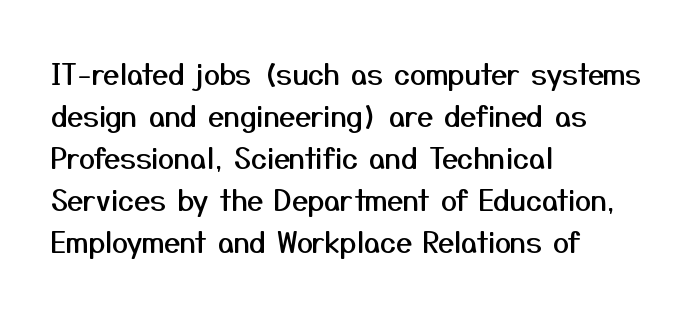
Proportional: the letters do not fall into vertical columns. Teacher's note: observe the even left margin — that is flush-left alignment. Quick note: underline off. Standard letterfit; no display-style spreading of the glyphs. Nothing sits at the stroke ends, so this counts as sans-serif.
